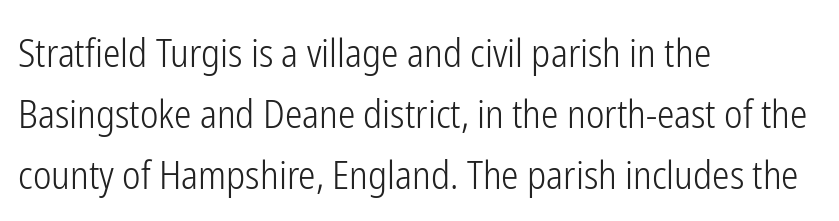
Q: Is the text bold? A: No.
Q: Is the text italic (slanted)? A: No, it is upright.
Q: Is the typeface a serif or a sans-serif typeface? A: Sans-serif.
Q: Is the text underlined? A: No.
Q: How is the paragraph aligned? A: Left-aligned.
Q: Is the spacing between letters normal or unusually wide? A: Normal.
Q: Is the spacing between lines tight, normal or loose? A: Normal.
Q: Width (condensed, normal, or wide)? A: Condensed.
Q: Stroke contrast? A: Low.
Q: x-height? A: Medium.
Q: Monospaced? A: No.
